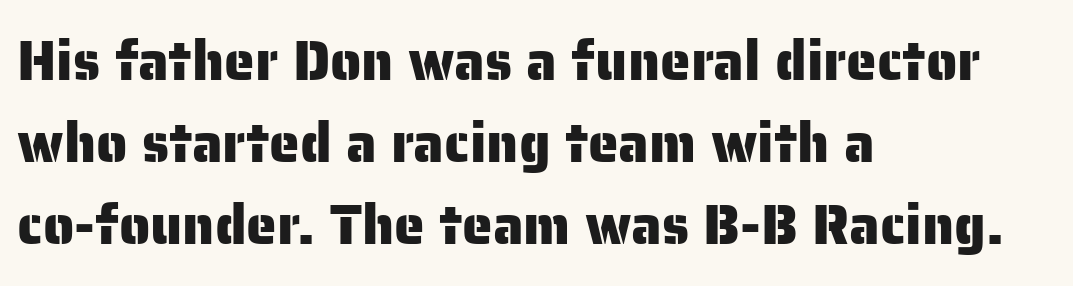
You can tell it's not italic because the verticals are truly vertical. The rows are spaced the way most documents space them. Check where the strokes stop: nothing finishes them off — pure sans. Descender tails drop into unmarked territory.
